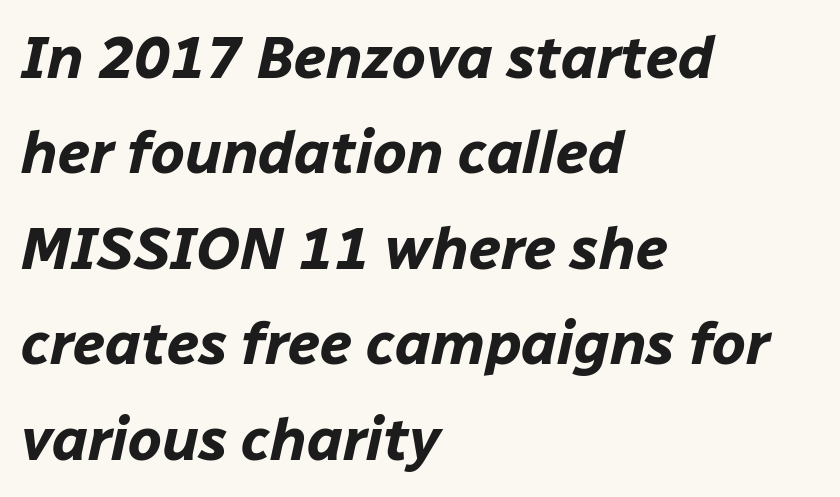
Q: Is the text bold? A: Yes.
Q: Is the text italic (slanted)? A: Yes, it leans right by about 12 degrees.
Q: Is the text underlined? A: No.
Q: How is the paragraph aligned? A: Left-aligned.
Q: Is the spacing between letters normal or unusually wide? A: Normal.
Q: Is the spacing between lines tight, normal or loose? A: Normal.
Q: Width (condensed, normal, or wide)? A: Normal.
Q: Stroke contrast? A: Low.
Q: x-height? A: Medium.
Q: Monospaced? A: No.
